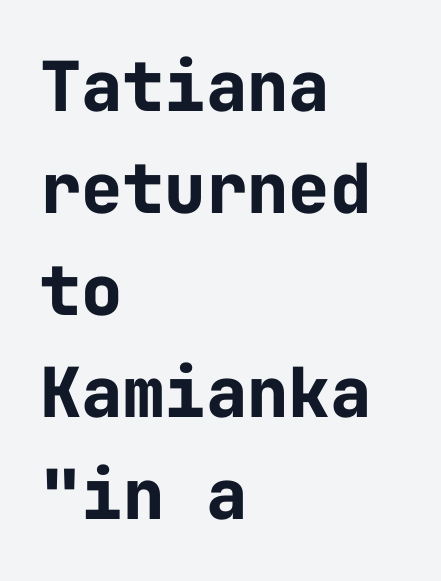
Q: Is the text bold? A: Yes.
Q: Is the text italic (slanted)? A: No, it is upright.
Q: Is the typeface a serif or a sans-serif typeface? A: Sans-serif.
Q: Is the text underlined? A: No.
Q: How is the paragraph aligned? A: Left-aligned.
Q: Is the spacing between letters normal or unusually wide? A: Normal.
Q: Is the spacing between lines tight, normal or loose? A: Normal.
Q: Width (condensed, normal, or wide)? A: Normal.
Q: Stroke contrast? A: Low.
Q: x-height? A: Medium.
Q: Monospaced? A: Yes.
